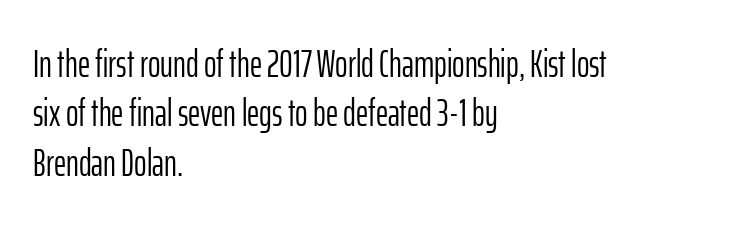
Q: Is the text bold? A: No.
Q: Is the text italic (slanted)? A: No, it is upright.
Q: Is the typeface a serif or a sans-serif typeface? A: Sans-serif.
Q: Is the text underlined? A: No.
Q: How is the paragraph aligned? A: Left-aligned.
Q: Is the spacing between letters normal or unusually wide? A: Normal.
Q: Is the spacing between lines tight, normal or loose? A: Normal.
Q: Width (condensed, normal, or wide)? A: Condensed.
Q: Stroke contrast? A: Low.
Q: x-height? A: Medium.
Q: Monospaced? A: No.
